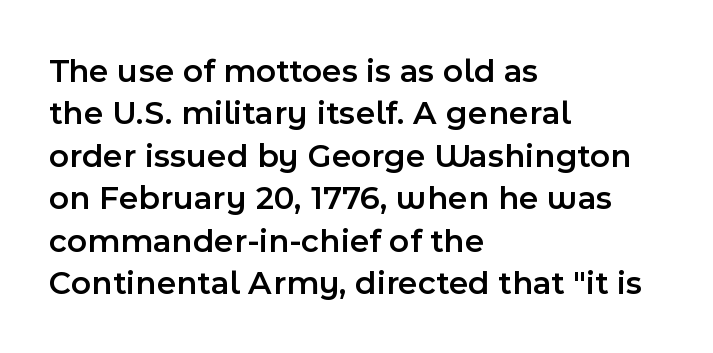
{"serif": "no", "italic": "no", "bold": "semi", "weight": "semibold", "width": "normal", "x_height": "medium", "monospaced": "no", "underline": "no", "align": "left", "line_spacing": "normal", "line_spacing_ratio": 1.25, "letter_spacing": "normal", "letter_spacing_em": 0.0, "glyph_px": 34}
